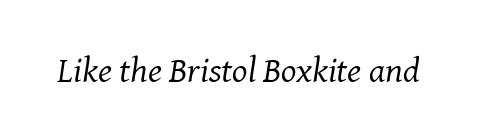
The image shows 36 px regular-weight serif type, italic (leaning right); set normal letter spacing, not underlined; medium stroke contrast and a medium x-height.
